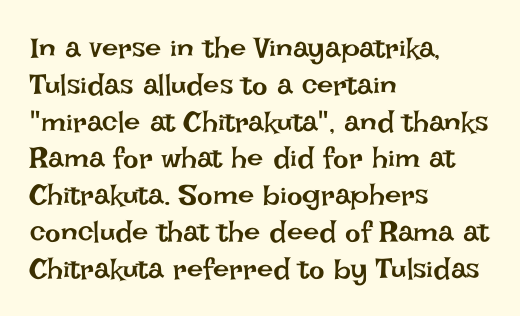
Q: Is the text bold? A: No.
Q: Is the text italic (slanted)? A: No, it is upright.
Q: Is the text underlined? A: No.
Q: How is the paragraph aligned? A: Left-aligned.
Q: Is the spacing between letters normal or unusually wide? A: Normal.
Q: Is the spacing between lines tight, normal or loose? A: Normal.
Q: Width (condensed, normal, or wide)? A: Normal.
Q: Stroke contrast? A: Low.
Q: x-height? A: Large.
Q: Monospaced? A: No.
